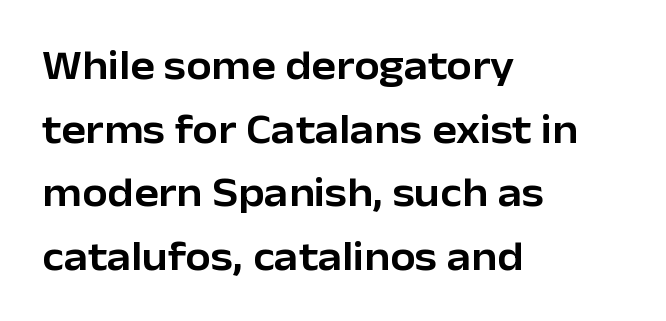
{"serif": "no", "italic": "no", "width": "normal", "stroke_contrast": "low", "x_height": "medium", "monospaced": "no", "underline": "no", "align": "left", "line_spacing": "normal", "line_spacing_ratio": 1.55, "letter_spacing": "normal", "letter_spacing_em": 0.0, "glyph_px": 41}
